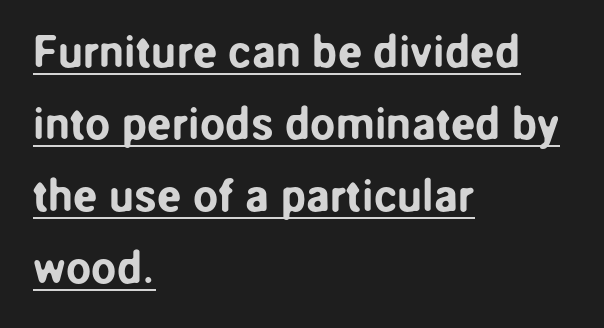
{"serif": "no", "italic": "no", "width": "normal", "stroke_contrast": "low", "x_height": "medium", "monospaced": "no", "underline": "yes", "align": "left", "line_spacing": "normal", "line_spacing_ratio": 1.6, "letter_spacing": "normal", "letter_spacing_em": 0.0, "glyph_px": 45}
